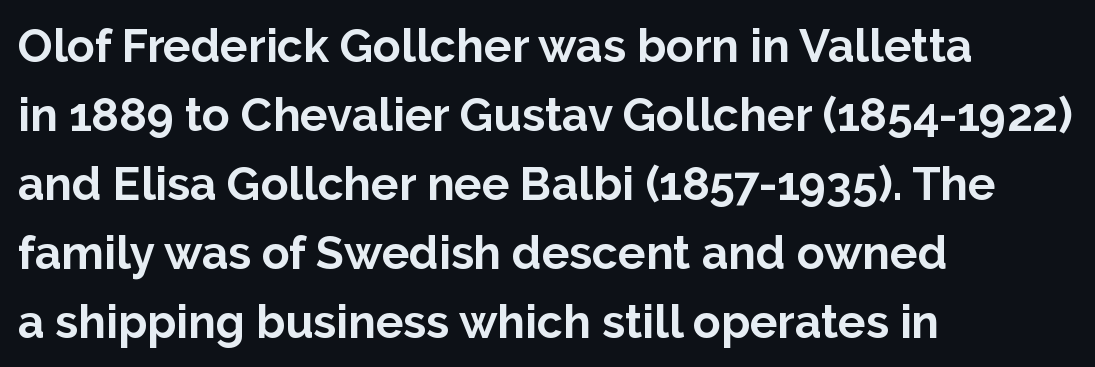
The type family on display is of the sans-serif kind. The face used here is proportionally spaced, like ordinary book or web type. The lettering stays uniformly vertical, giving the passage a roman look. The foot of each line stays bare and open. The rendering uses a moderate line-height, typical for paragraphs.
